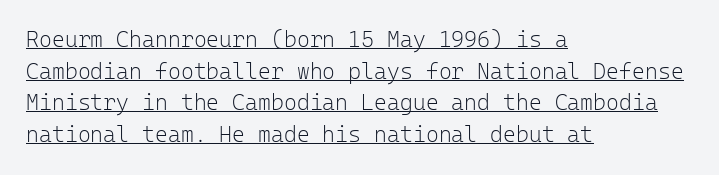
{"italic": "no", "bold": "no", "underline": "yes", "align": "left", "line_spacing": "normal", "line_spacing_ratio": 1.44, "letter_spacing": "normal", "letter_spacing_em": 0.0, "glyph_px": 22}
